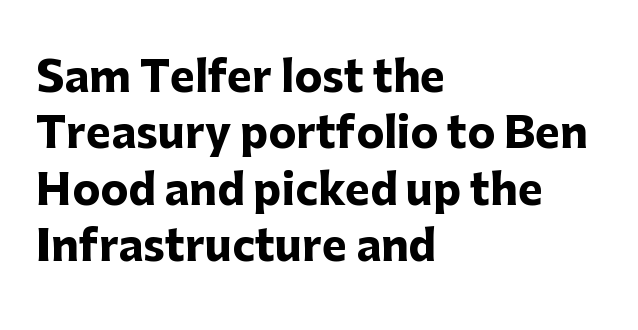
Just letters on the line, the space beneath them empty. This sample uses an upright cut, with every glyph sitting square on the baseline. The horizontal fit of the characters is conventional and even. Students, observe: this is what conventionally led text looks like. The glyphs have the mass of a bold cut.
